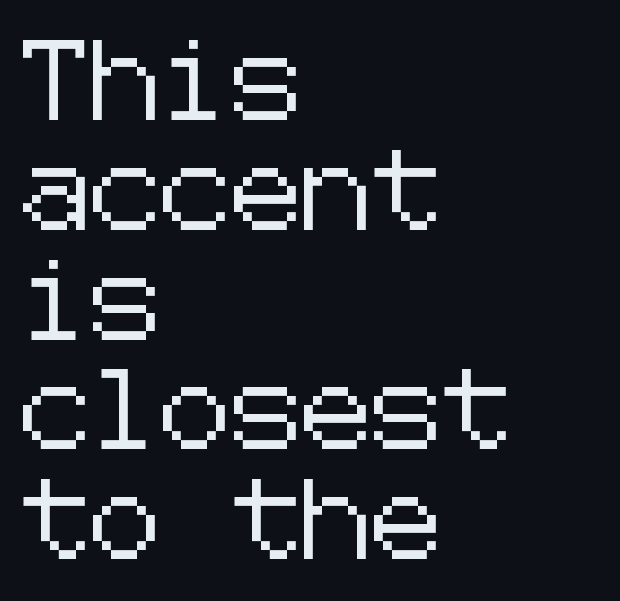
{"serif": "no", "italic": "no", "width": "normal", "stroke_contrast": "low", "x_height": "medium", "underline": "no", "align": "left", "line_spacing": "normal", "line_spacing_ratio": 1.39, "letter_spacing": "normal", "letter_spacing_em": 0.0, "glyph_px": 79}
